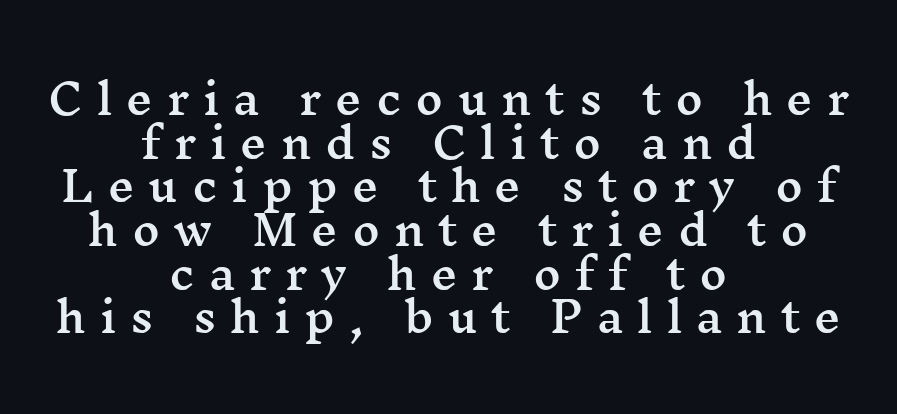
{"serif": "yes", "italic": "no", "width": "wide", "stroke_contrast": "medium", "x_height": "medium", "monospaced": "no", "underline": "no", "align": "center", "line_spacing": "tight", "line_spacing_ratio": 1.04, "letter_spacing": "wide", "letter_spacing_em": 0.33, "glyph_px": 42}
